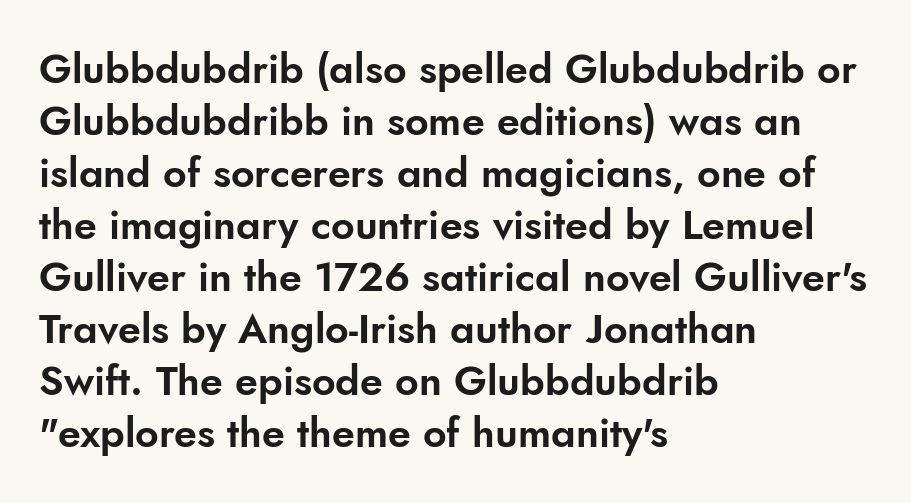
Q: Is the text italic (slanted)? A: No, it is upright.
Q: Is the typeface a serif or a sans-serif typeface? A: Sans-serif.
Q: Is the text underlined? A: No.
Q: How is the paragraph aligned? A: Left-aligned.
Q: Is the spacing between letters normal or unusually wide? A: Normal.
Q: Is the spacing between lines tight, normal or loose? A: Normal.
Q: Width (condensed, normal, or wide)? A: Normal.
Q: Stroke contrast? A: Low.
Q: x-height? A: Small.
Q: Monospaced? A: No.
